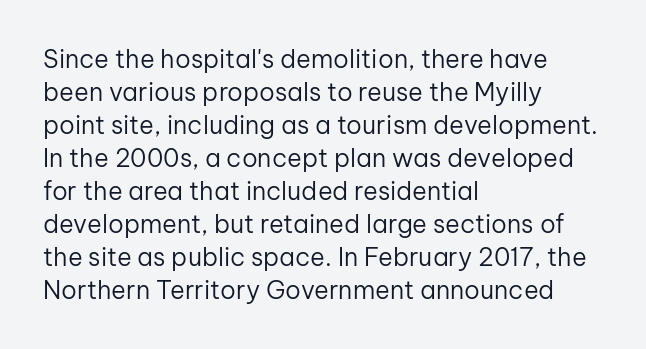
Q: Is the text bold? A: No.
Q: Is the text italic (slanted)? A: No, it is upright.
Q: Is the text underlined? A: No.
Q: How is the paragraph aligned? A: Left-aligned.
Q: Is the spacing between letters normal or unusually wide? A: Normal.
Q: Is the spacing between lines tight, normal or loose? A: Normal.
